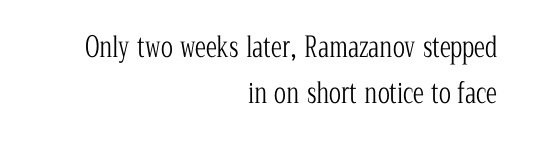
Q: Is the text bold? A: No.
Q: Is the text italic (slanted)? A: No, it is upright.
Q: Is the typeface a serif or a sans-serif typeface? A: Serif.
Q: Is the text underlined? A: No.
Q: How is the paragraph aligned? A: Right-aligned.
Q: Is the spacing between letters normal or unusually wide? A: Normal.
Q: Is the spacing between lines tight, normal or loose? A: Normal.
Q: Width (condensed, normal, or wide)? A: Condensed.
Q: Stroke contrast? A: Low.
Q: x-height? A: Medium.
Q: Monospaced? A: No.
